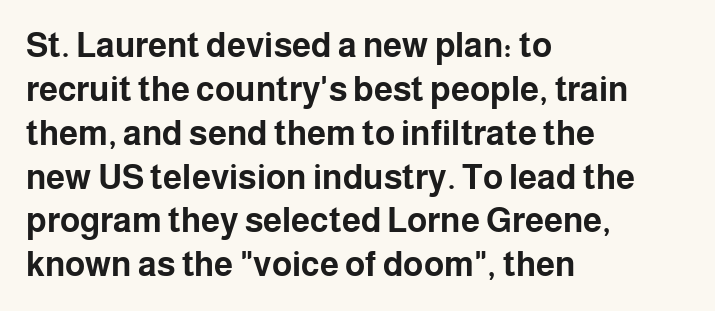
{"serif": "no", "italic": "no", "bold": "yes", "weight": "bold", "width": "normal", "stroke_contrast": "low", "x_height": "medium", "monospaced": "no", "underline": "no", "align": "left", "line_spacing": "normal", "line_spacing_ratio": 1.29, "letter_spacing": "normal", "letter_spacing_em": 0.0, "glyph_px": 34}
